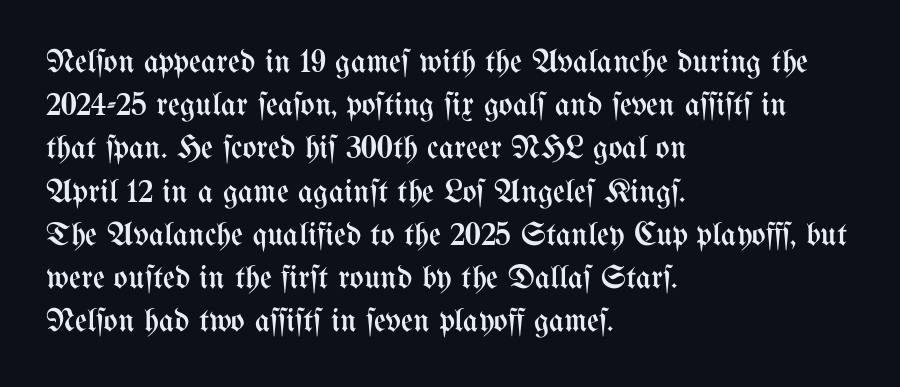
The image shows 33 px regular-weight, condensed type, upright; set left-aligned, normal line spacing (1.31x), normal letter spacing, not underlined; medium stroke contrast and a medium x-height.
